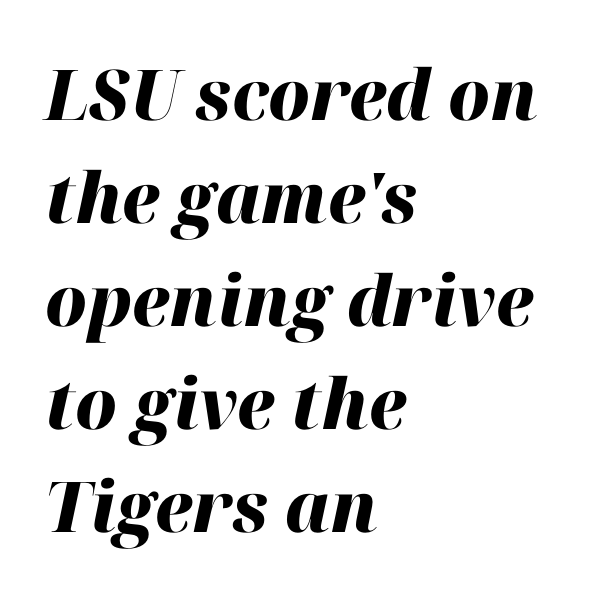
The image shows 70 px heavy type, italic (leaning right); set left-aligned, normal line spacing (1.47x), normal letter spacing, not underlined; high stroke contrast and a medium x-height.
